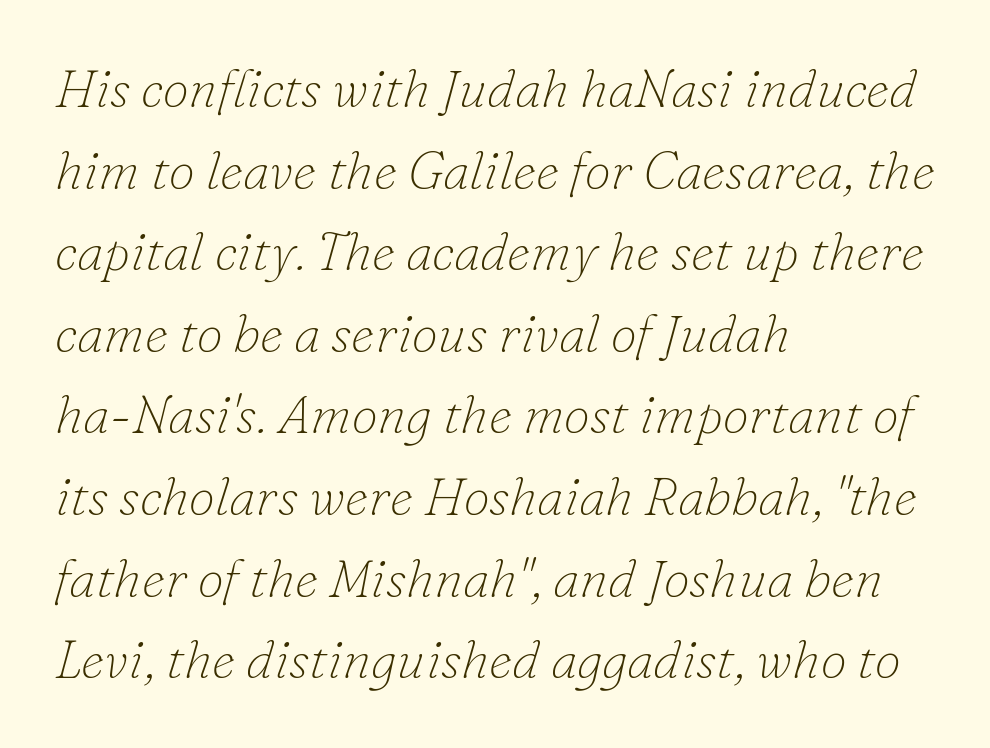
{"serif": "yes", "italic": "yes", "lean": "right", "slant_degrees": 16, "bold": "no", "weight": "thin", "width": "normal", "stroke_contrast": "low", "x_height": "small", "monospaced": "no", "underline": "no", "align": "left", "line_spacing": "normal", "line_spacing_ratio": 1.54, "letter_spacing": "normal", "letter_spacing_em": 0.0, "glyph_px": 53}
